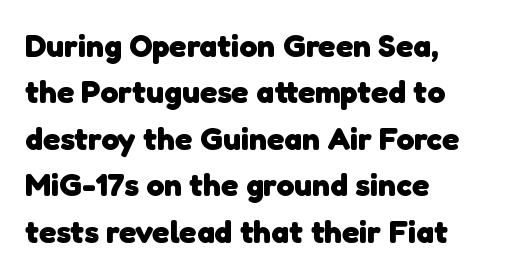
Q: Is the text bold? A: Yes.
Q: Is the typeface a serif or a sans-serif typeface? A: Sans-serif.
Q: Is the text underlined? A: No.
Q: How is the paragraph aligned? A: Left-aligned.
Q: Is the spacing between letters normal or unusually wide? A: Normal.
Q: Is the spacing between lines tight, normal or loose? A: Normal.
Q: Width (condensed, normal, or wide)? A: Normal.
Q: Stroke contrast? A: Low.
Q: x-height? A: Medium.
Q: Monospaced? A: No.
